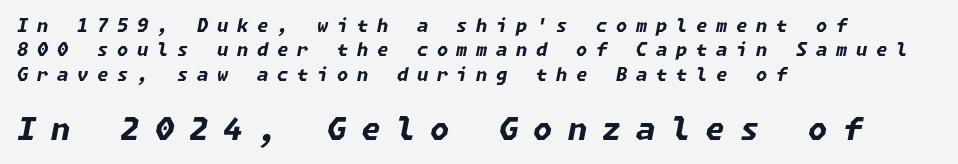
{"italic": "yes", "lean": "right", "slant_degrees": 11, "bold": "yes", "weight": "bold", "width": "normal", "stroke_contrast": "low", "x_height": "medium", "underline": "no", "align": "left", "line_spacing": "normal", "line_spacing_ratio": 1.35, "letter_spacing": "wide", "letter_spacing_em": 0.49, "larger_block": "second", "size_ratio": 1.72, "glyph_px": 31}
